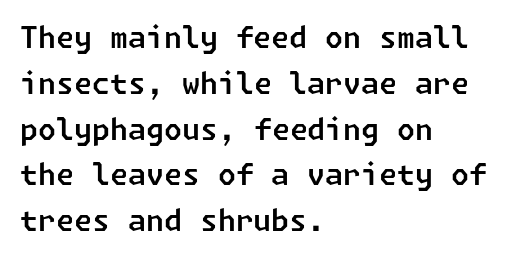
Q: Is the typeface a serif or a sans-serif typeface? A: Sans-serif.
Q: Is the text underlined? A: No.
Q: How is the paragraph aligned? A: Left-aligned.
Q: Is the spacing between letters normal or unusually wide? A: Normal.
Q: Is the spacing between lines tight, normal or loose? A: Normal.
Q: Width (condensed, normal, or wide)? A: Normal.
Q: Stroke contrast? A: Low.
Q: x-height? A: Medium.
